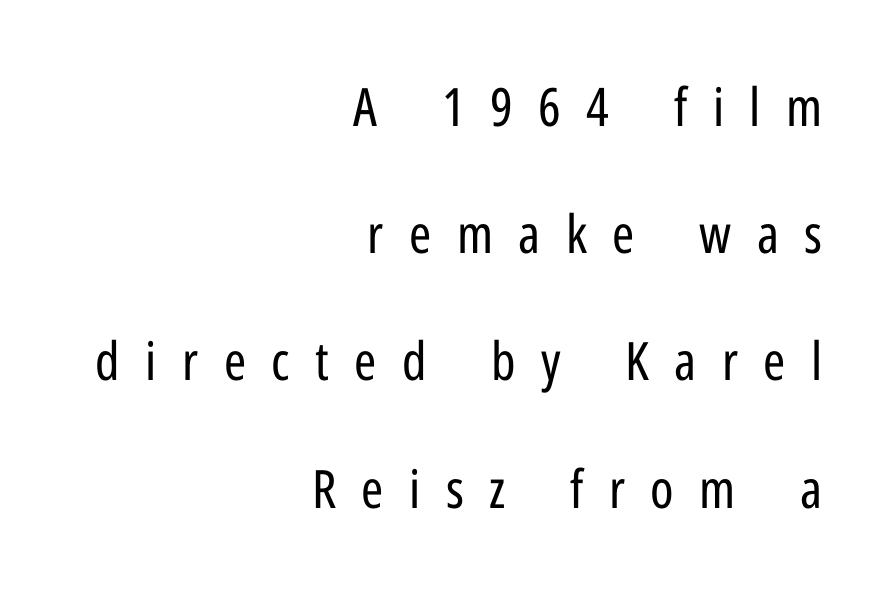
Ordinary non-slanted type is in use. The lines are spread far apart with generous leading. Stroke terminals: plain, sans-serif. Short note: letters widely spaced. Spacing verdict: proportional, widths tailored to each character. The compositor pushed each line to the right boundary.
